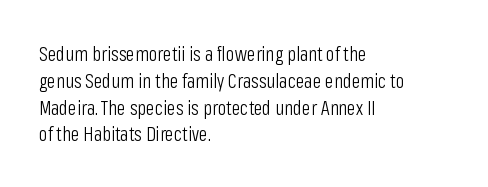
Unlike italic type, these characters show no tilt at all. Honestly, there is no underline to notice here at all. The ragged edge is on the right, which tells us the setting is flush left. Tracking here is standard; glyphs follow each other at the usual distance.
